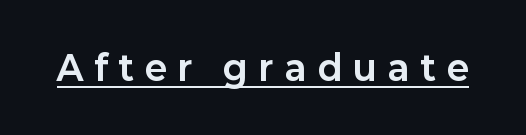
The face used here appears with an underline applied. The rendering uses a bold face; every stroke is thick and dark. You can tell from the bare stems that sans-serif type was used. Do the characters align in a grid? No, the font is proportional.
